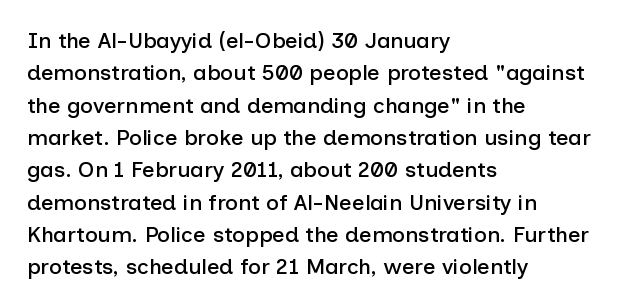
Q: Is the text italic (slanted)? A: No, it is upright.
Q: Is the text underlined? A: No.
Q: How is the paragraph aligned? A: Left-aligned.
Q: Is the spacing between letters normal or unusually wide? A: Normal.
Q: Is the spacing between lines tight, normal or loose? A: Normal.
